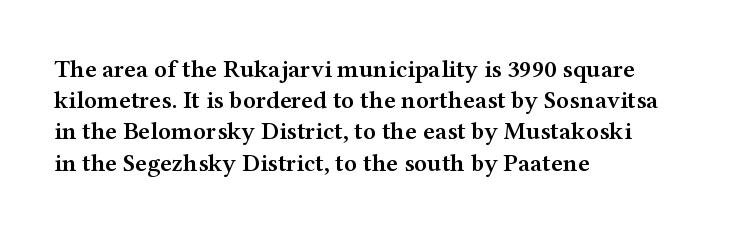
Q: Is the text bold? A: Semi-bold.
Q: Is the text italic (slanted)? A: No, it is upright.
Q: Is the text underlined? A: No.
Q: How is the paragraph aligned? A: Left-aligned.
Q: Is the spacing between letters normal or unusually wide? A: Normal.
Q: Is the spacing between lines tight, normal or loose? A: Normal.
